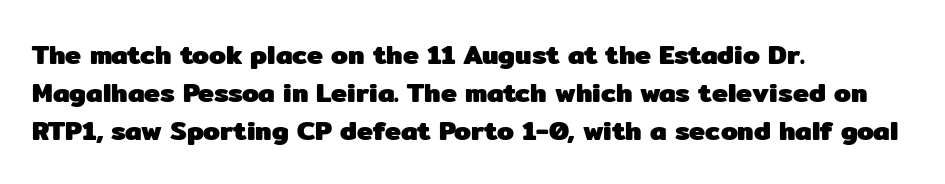
The image shows 27 px bold type, upright; set left-aligned, normal line spacing (1.4x), normal letter spacing, not underlined.
